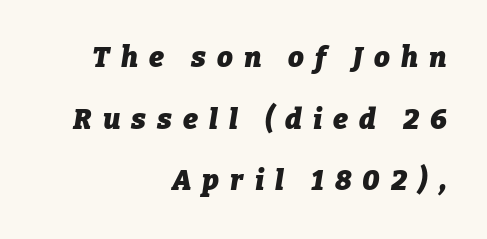
Q: Is the text bold? A: Yes.
Q: Is the text italic (slanted)? A: Yes, it leans right by about 9 degrees.
Q: Is the text underlined? A: No.
Q: How is the paragraph aligned? A: Right-aligned.
Q: Is the spacing between letters normal or unusually wide? A: Unusually wide.
Q: Is the spacing between lines tight, normal or loose? A: Loose.
Q: Width (condensed, normal, or wide)? A: Normal.
Q: Stroke contrast? A: Low.
Q: x-height? A: Medium.
Q: Monospaced? A: No.
